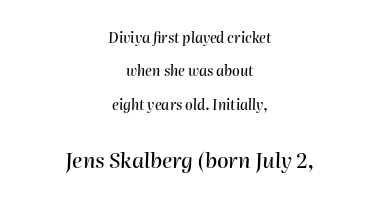
{"italic": "yes", "lean": "right", "slant_degrees": 2, "underline": "no", "align": "center", "line_spacing": "loose", "line_spacing_ratio": 2.39, "letter_spacing": "normal", "letter_spacing_em": 0.0, "larger_block": "second", "size_ratio": 1.5, "glyph_px": 21}
